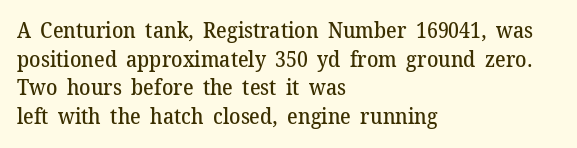
This sample uses an upright cut, with every glyph sitting square on the baseline. Moderately thickened strokes mark this as semibold type. Short note: letters normally spaced. A typesetter would call this leading conventional body-copy spacing. Just letters on the line, the space beneath them empty. Casual observation: everything's shoved over to the left.
